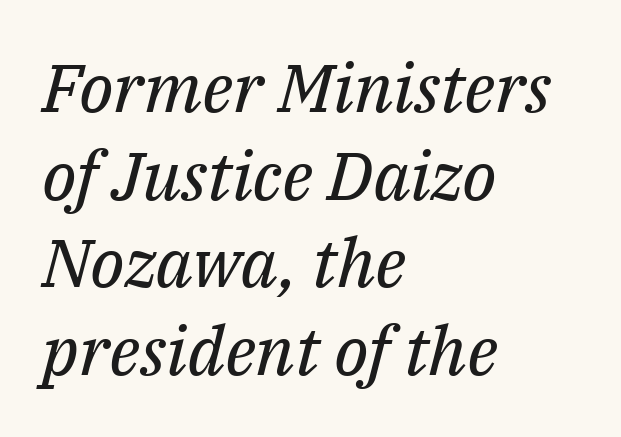
Tracking value appears to be zero — textbook default spacing. Nothing heavy about these letters — not bold at all. Descenders hang freely into open space. A normal amount of white space separates one row of letters from the next. Yep, that's italic — everything's leaning.
